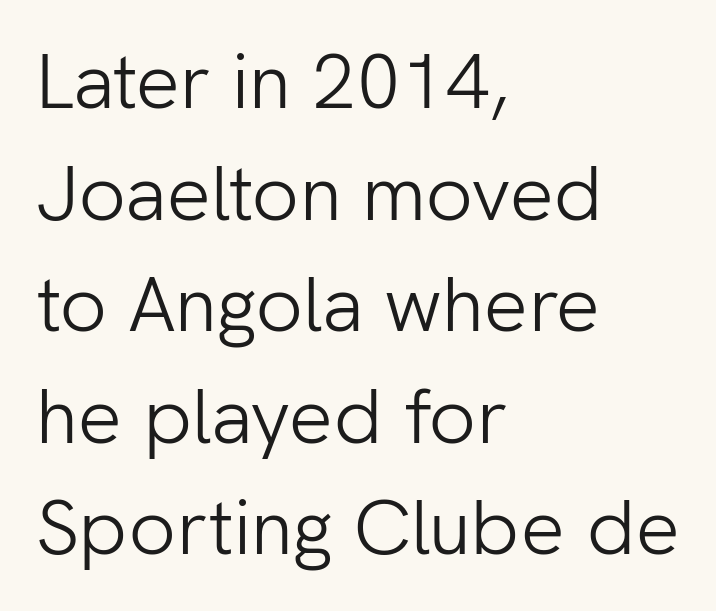
Q: Is the text bold? A: No.
Q: Is the text italic (slanted)? A: No, it is upright.
Q: Is the typeface a serif or a sans-serif typeface? A: Sans-serif.
Q: Is the text underlined? A: No.
Q: How is the paragraph aligned? A: Left-aligned.
Q: Is the spacing between letters normal or unusually wide? A: Normal.
Q: Is the spacing between lines tight, normal or loose? A: Normal.
Q: Width (condensed, normal, or wide)? A: Normal.
Q: Stroke contrast? A: Low.
Q: x-height? A: Medium.
Q: Monospaced? A: No.
